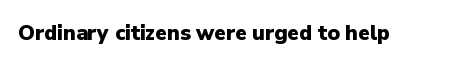
The letterforms sit shoulder to shoulder at normal distance. These lines were composed using upright roman letters. Check the space under the baseline: it is left empty. The sample has been set heavy, in full bold.
